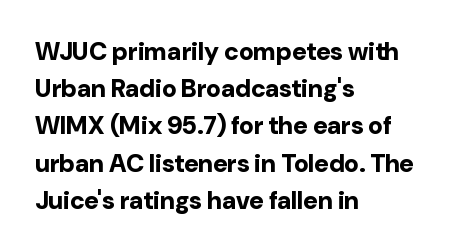
The image shows 25 px bold type, upright; set left-aligned, normal line spacing (1.49x), normal letter spacing, not underlined.
